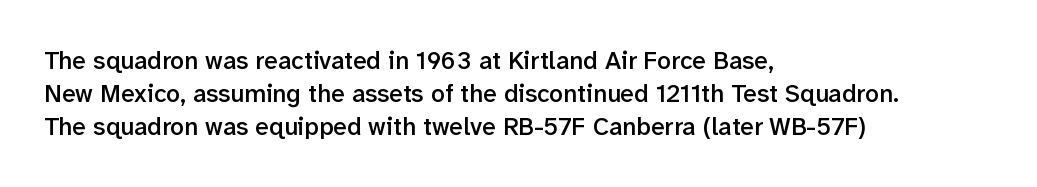
Q: Is the text bold? A: Semi-bold.
Q: Is the text italic (slanted)? A: No, it is upright.
Q: Is the text underlined? A: No.
Q: How is the paragraph aligned? A: Left-aligned.
Q: Is the spacing between letters normal or unusually wide? A: Normal.
Q: Is the spacing between lines tight, normal or loose? A: Normal.
